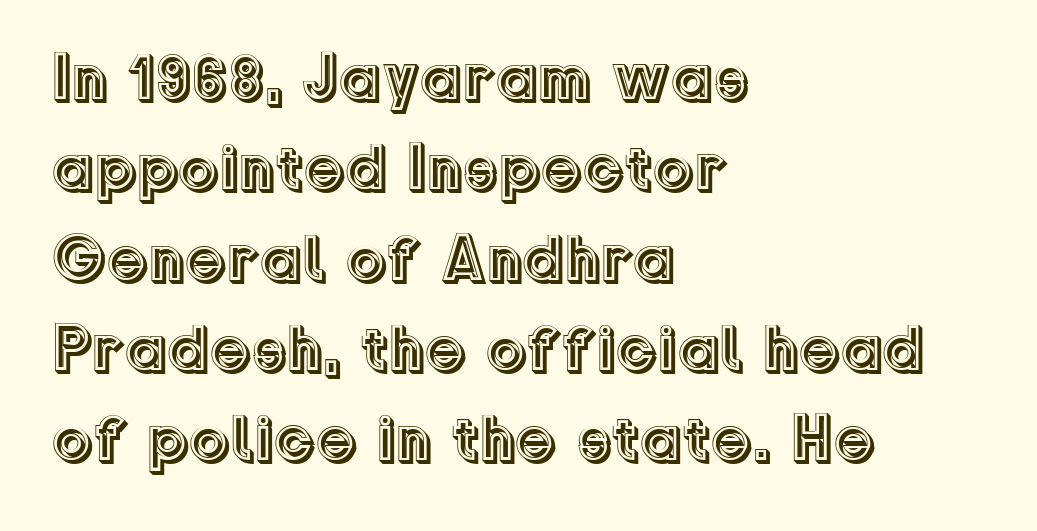
The image shows 65 px text type, upright; set left-aligned, normal line spacing (1.39x), normal letter spacing, not underlined; a medium x-height.
